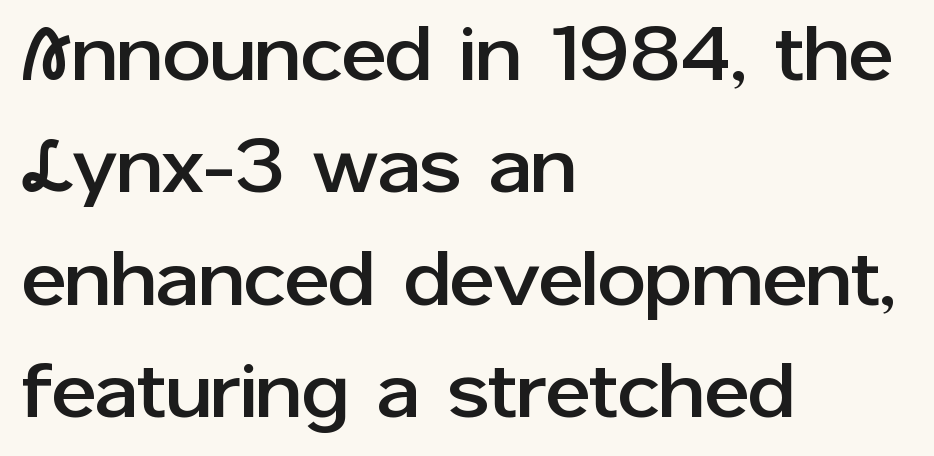
Short and long lines alike share a common starting point at left. Honestly, there is no underline to notice here at all. Quick note: not italic, upright. Character widths vary here, with narrow letters taking less room than wide ones. Students, note that the glyphs here touch the page at normal intervals. Classification — sans serif.
